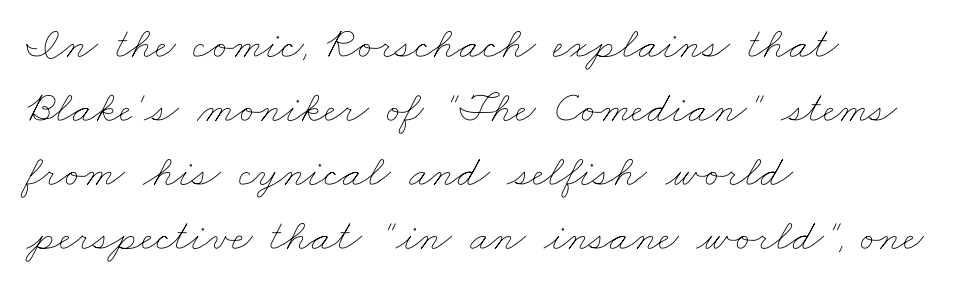
{"bold": "no", "weight": "thin", "width": "wide", "stroke_contrast": "low", "x_height": "small", "monospaced": "no", "underline": "no", "align": "left", "line_spacing": "normal", "line_spacing_ratio": 1.42, "letter_spacing": "normal", "letter_spacing_em": 0.0, "glyph_px": 45}
